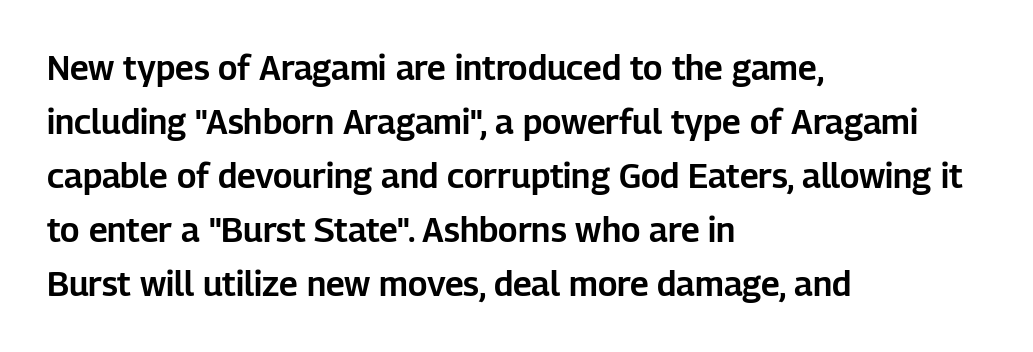
The image shows 34 px sans-serif type, upright; set left-aligned, normal line spacing (1.59x), normal letter spacing, not underlined; low stroke contrast and a medium x-height.
